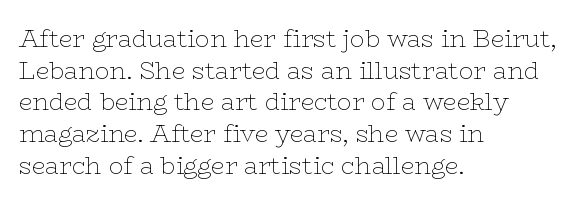
The image shows 24 px text type, upright; set left-aligned, normal line spacing (1.32x), normal letter spacing, not underlined.
